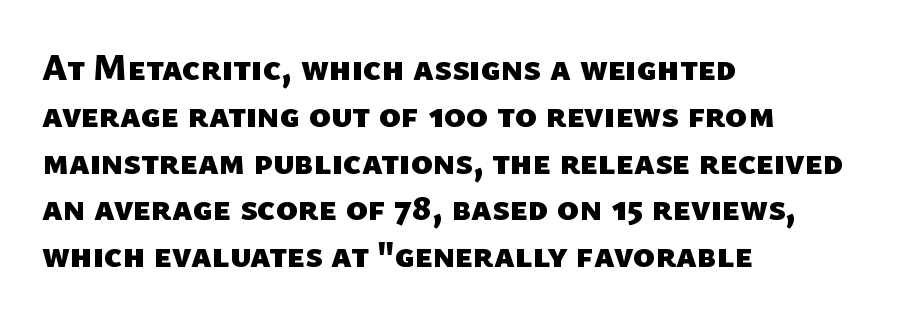
Is the block centered? No — it sits flush against the left margin. Words appear dense and cohesive because spacing is normal. Baseline-to-baseline distance is the conventional proportion of letter height. Look at the bottom of the vertical strokes: they stop flat, with no serifs. Note the varied advance widths — an 'i' is clearly narrower than an 'm'. The strip under each line holds only bare page.
